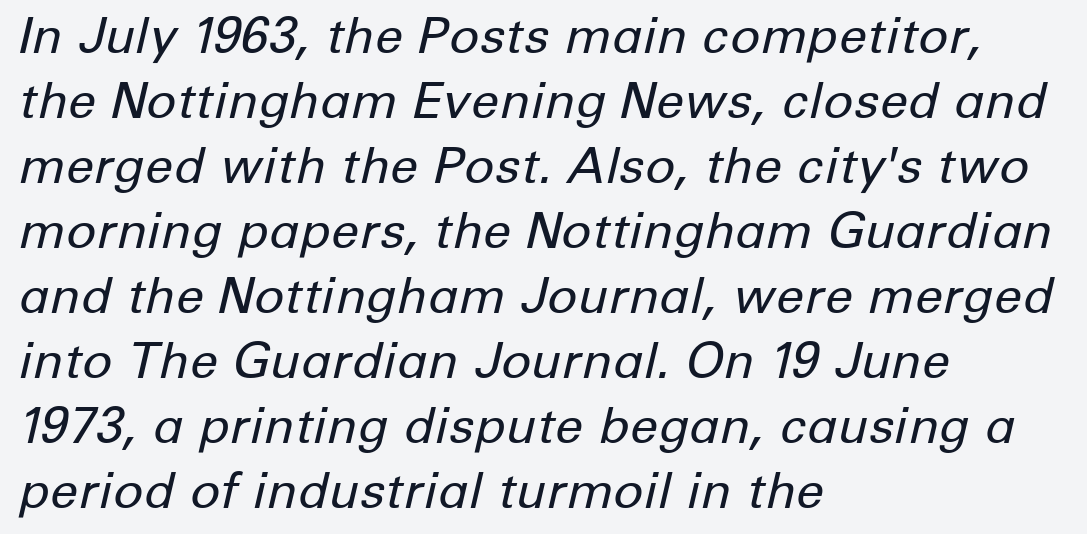
Q: Is the text bold? A: No.
Q: Is the text italic (slanted)? A: Yes, it leans right by about 12 degrees.
Q: Is the text underlined? A: No.
Q: How is the paragraph aligned? A: Left-aligned.
Q: Is the spacing between letters normal or unusually wide? A: Normal.
Q: Is the spacing between lines tight, normal or loose? A: Normal.
Q: Width (condensed, normal, or wide)? A: Normal.
Q: Stroke contrast? A: Low.
Q: x-height? A: Medium.
Q: Monospaced? A: No.
